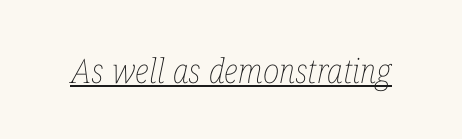
The image shows 34 px thin, condensed type, italic (leaning right); set normal letter spacing, underlined; low stroke contrast and a medium x-height.
